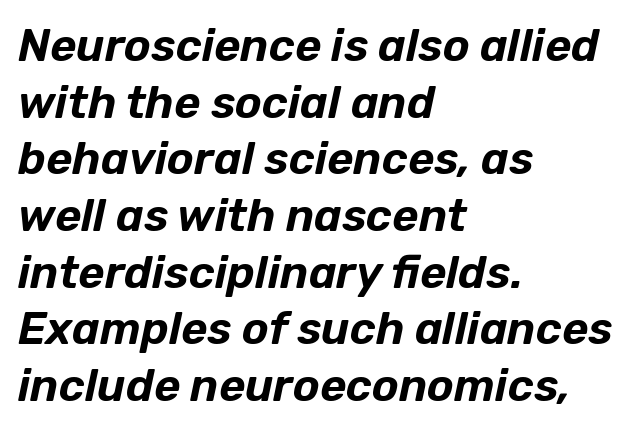
The image shows 45 px text type, italic (leaning right); set left-aligned, normal line spacing (1.26x), normal letter spacing, not underlined; low stroke contrast and a medium x-height.
